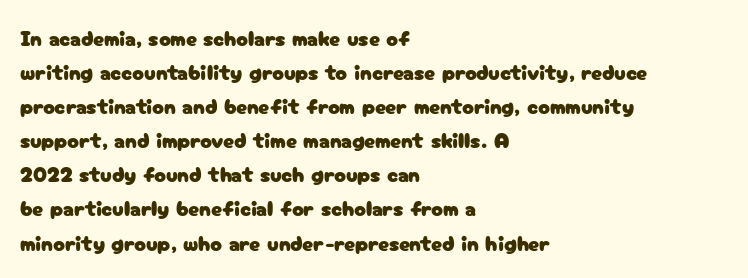
Students, observe: this is what conventionally led text looks like. This sample uses an upright cut, with every glyph sitting square on the baseline. A clean baseline with only descenders dipping below it. Each word holds together tightly as a unit, with standard inter-letter gaps.
